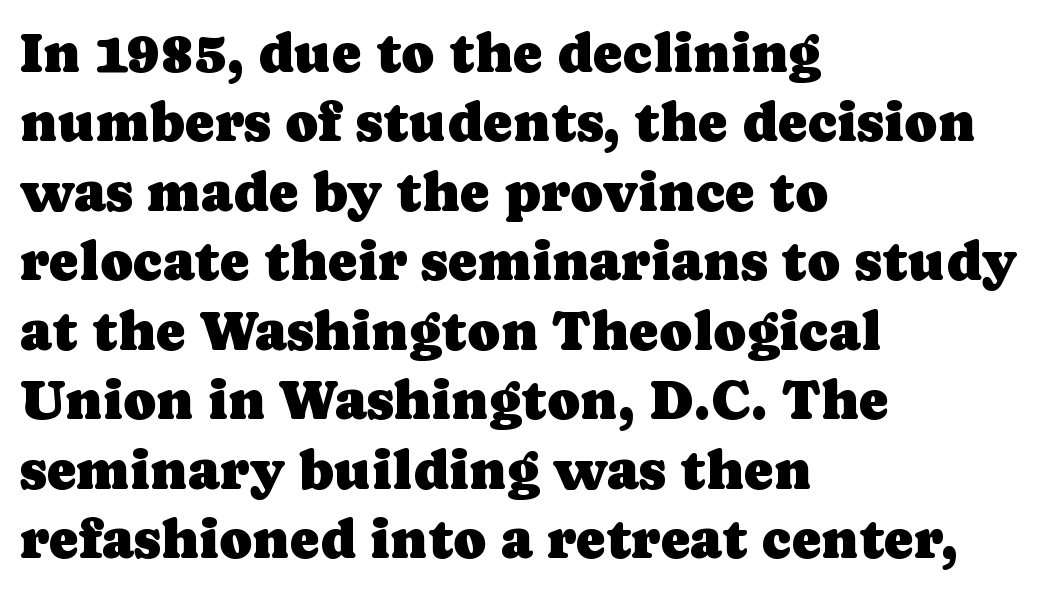
The image shows 56 px serif type, upright; set left-aligned, line spacing 1.24x, normal letter spacing, not underlined; low stroke contrast and a medium x-height.
